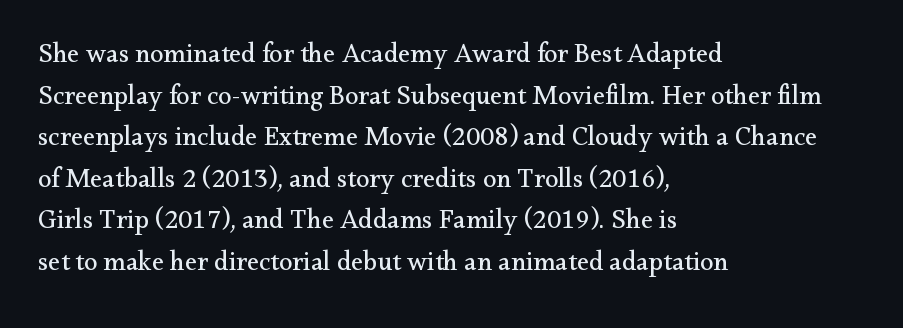
The image shows 27 px text type, upright; set left-aligned, normal line spacing (1.54x), normal letter spacing, not underlined.
